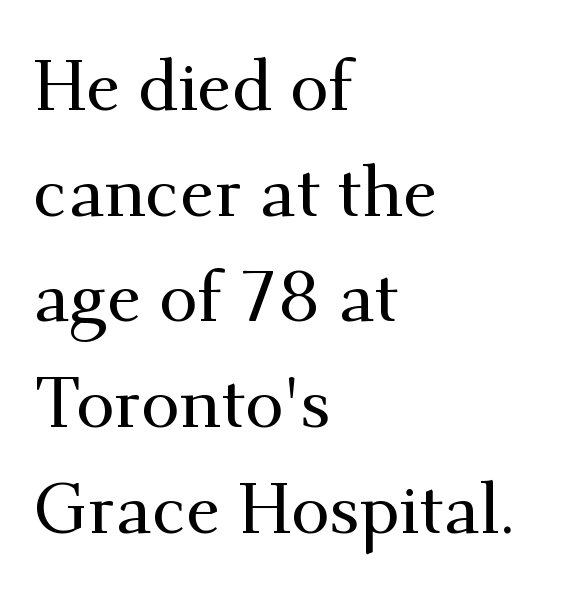
The image shows 70 px serif type, upright; set left-aligned, normal line spacing (1.51x), normal letter spacing, not underlined; medium stroke contrast and a small x-height.
